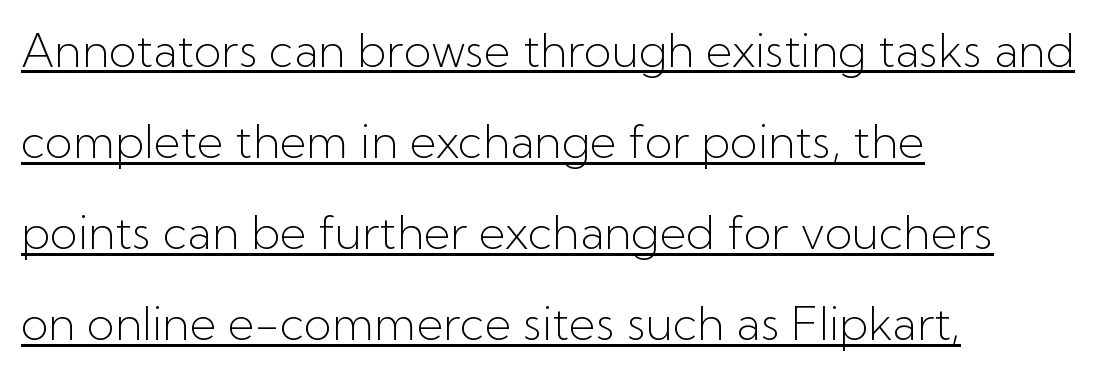
Q: Is the text bold? A: No.
Q: Is the text italic (slanted)? A: No, it is upright.
Q: Is the typeface a serif or a sans-serif typeface? A: Sans-serif.
Q: Is the text underlined? A: Yes.
Q: How is the paragraph aligned? A: Left-aligned.
Q: Is the spacing between letters normal or unusually wide? A: Normal.
Q: Is the spacing between lines tight, normal or loose? A: Loose.
Q: Width (condensed, normal, or wide)? A: Normal.
Q: Stroke contrast? A: Low.
Q: x-height? A: Medium.
Q: Monospaced? A: No.
